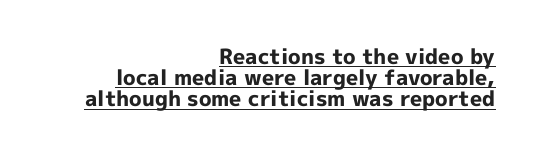
Style check: upright. Weight check: bold — yes, fully. The line-height multiplier appears low, near solid setting. Somebody hit Ctrl+U on this one — the words are underlined. Nobody touched the tracking dial on this one. In CSS terms this would be text-align: right.
